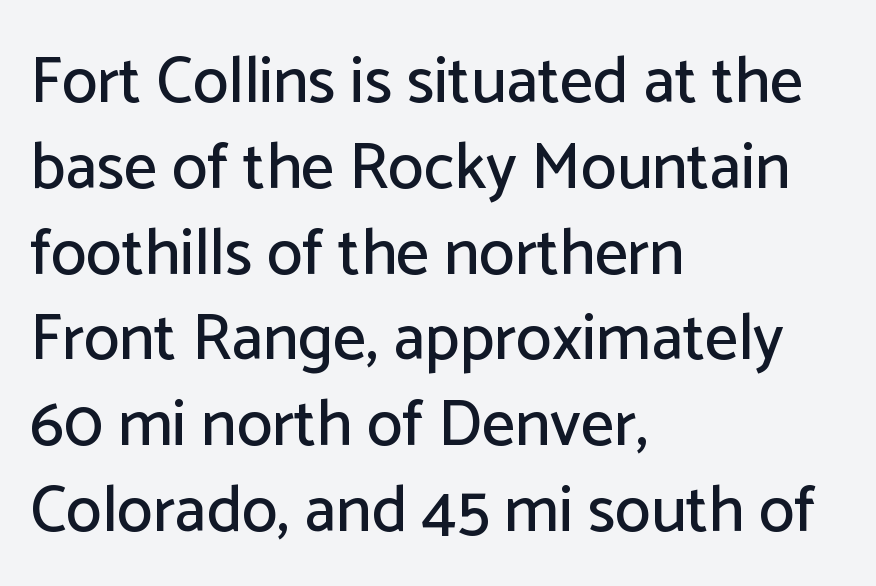
Q: Is the text italic (slanted)? A: No, it is upright.
Q: Is the typeface a serif or a sans-serif typeface? A: Sans-serif.
Q: Is the text underlined? A: No.
Q: How is the paragraph aligned? A: Left-aligned.
Q: Is the spacing between letters normal or unusually wide? A: Normal.
Q: Is the spacing between lines tight, normal or loose? A: Normal.
Q: Width (condensed, normal, or wide)? A: Normal.
Q: Stroke contrast? A: Low.
Q: x-height? A: Medium.
Q: Monospaced? A: No.
